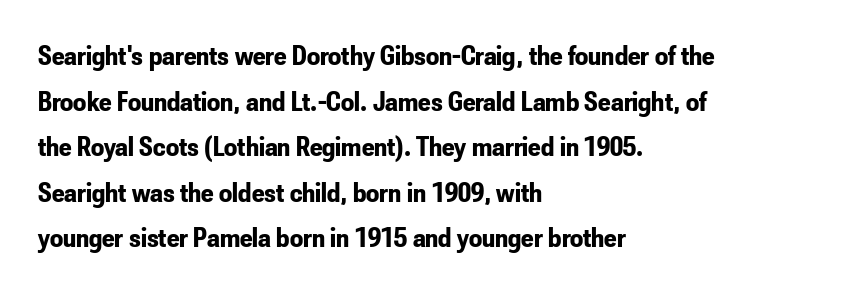
Q: Is the text bold? A: Yes.
Q: Is the text italic (slanted)? A: No, it is upright.
Q: Is the typeface a serif or a sans-serif typeface? A: Sans-serif.
Q: Is the text underlined? A: No.
Q: How is the paragraph aligned? A: Left-aligned.
Q: Is the spacing between letters normal or unusually wide? A: Normal.
Q: Is the spacing between lines tight, normal or loose? A: Normal.
Q: Width (condensed, normal, or wide)? A: Condensed.
Q: Stroke contrast? A: Low.
Q: x-height? A: Small.
Q: Monospaced? A: No.
